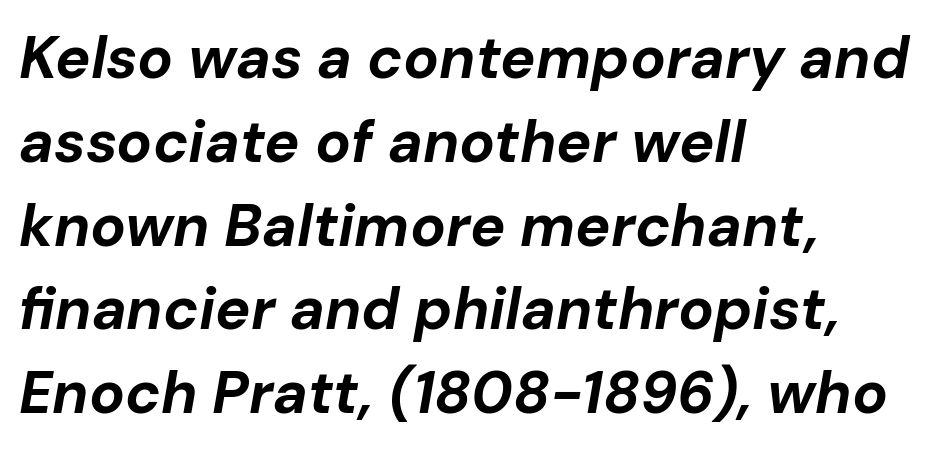
Q: Is the text bold? A: Yes.
Q: Is the text italic (slanted)? A: Yes, it leans right by about 10 degrees.
Q: Is the text underlined? A: No.
Q: How is the paragraph aligned? A: Left-aligned.
Q: Is the spacing between letters normal or unusually wide? A: Normal.
Q: Is the spacing between lines tight, normal or loose? A: Normal.
Q: Width (condensed, normal, or wide)? A: Normal.
Q: Stroke contrast? A: Low.
Q: x-height? A: Medium.
Q: Monospaced? A: No.
